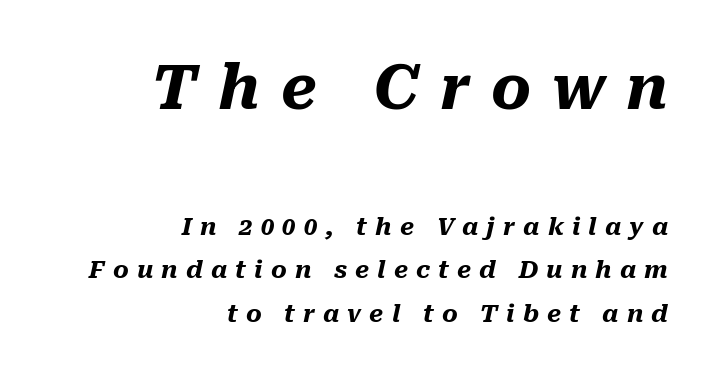
Q: Is the text bold? A: Yes.
Q: Is the text italic (slanted)? A: Yes, it leans right by about 10 degrees.
Q: Is the text underlined? A: No.
Q: How is the paragraph aligned? A: Right-aligned.
Q: Is the spacing between letters normal or unusually wide? A: Unusually wide.
Q: Which block of text is set in a larger size, the first (top) or the second (bottom)? A: The first (top) one.
Q: Width (condensed, normal, or wide)? A: Normal.
Q: Stroke contrast? A: Medium.
Q: x-height? A: Medium.
Q: Monospaced? A: No.
